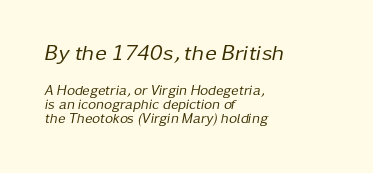
{"italic": "yes", "lean": "right", "slant_degrees": 11, "bold": "no", "underline": "no", "align": "left", "line_spacing": "tight", "line_spacing_ratio": 1.0, "letter_spacing": "normal", "letter_spacing_em": 0.0, "larger_block": "first", "size_ratio": 1.57, "glyph_px": 22}
